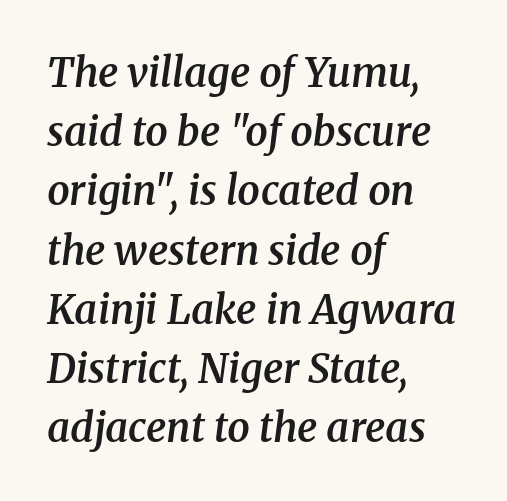
Is the type slanted? Yes — the strokes lean at a clear angle. These lines stack with their left ends in a neat column. Think of a printed novel: that variable character pitch is what you see here. This is the in-between weight designers call semibold or demi. I'd call this a serif setting — the letters wear small feet.
